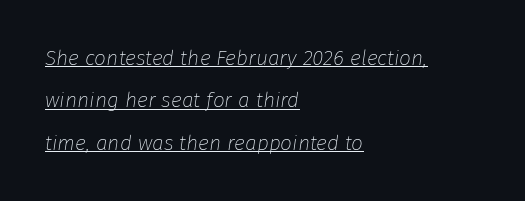
Q: Is the text bold? A: No.
Q: Is the text italic (slanted)? A: Yes, it leans right by about 8 degrees.
Q: Is the text underlined? A: Yes.
Q: How is the paragraph aligned? A: Left-aligned.
Q: Is the spacing between letters normal or unusually wide? A: Normal.
Q: Is the spacing between lines tight, normal or loose? A: Loose.
